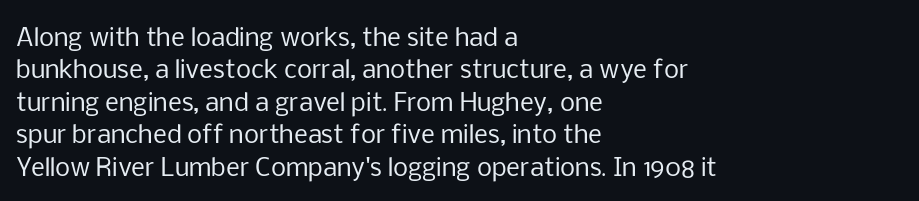
{"italic": "no", "bold": "no", "underline": "no", "align": "left", "line_spacing": "normal", "line_spacing_ratio": 1.35, "letter_spacing": "normal", "letter_spacing_em": 0.0, "glyph_px": 24}
